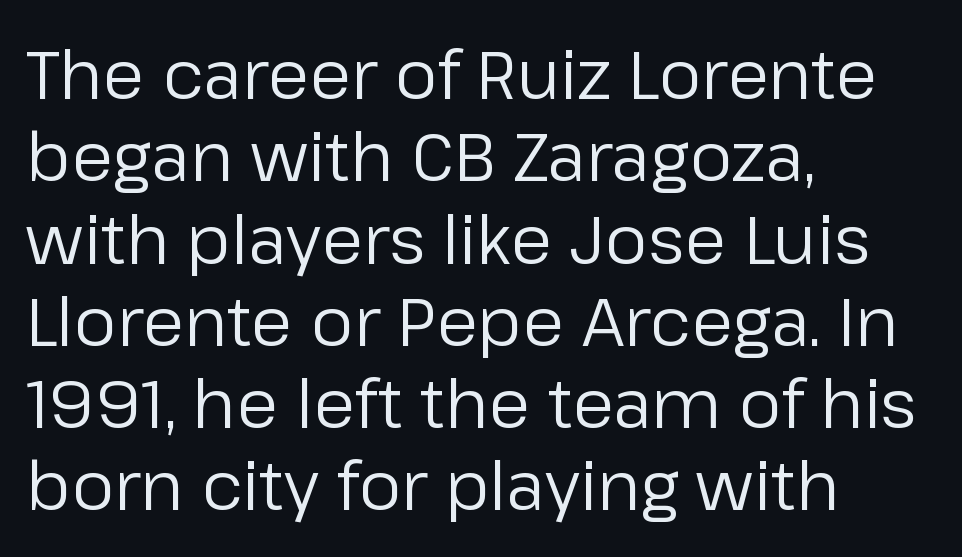
The image shows 68 px regular-weight sans-serif type, upright; set left-aligned, line spacing 1.21x, normal letter spacing, not underlined; low stroke contrast and a medium x-height.
